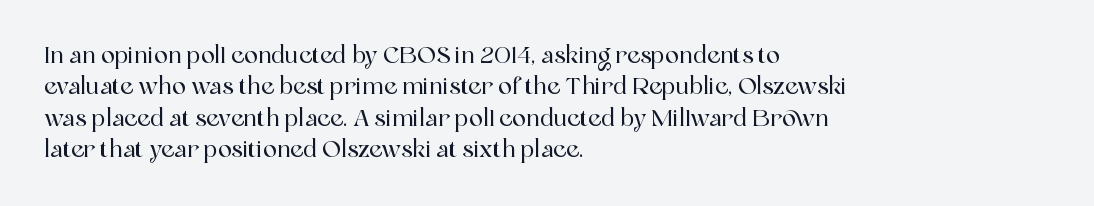
The image shows 23 px text type, upright; set left-aligned, normal line spacing (1.36x), normal letter spacing, not underlined.
